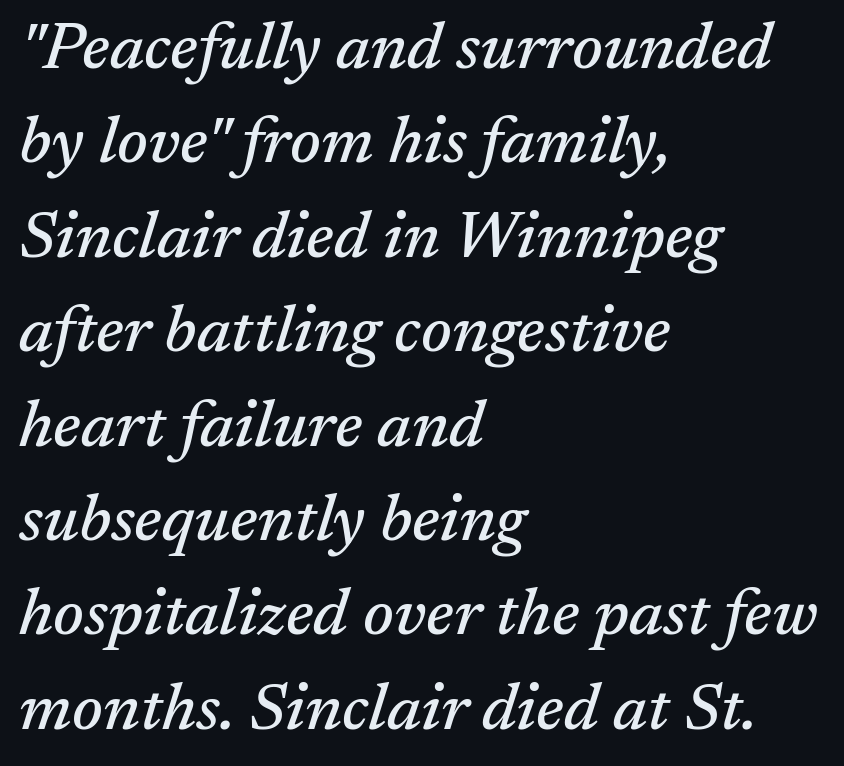
{"serif": "yes", "italic": "yes", "lean": "right", "slant_degrees": 17, "width": "normal", "stroke_contrast": "medium", "x_height": "medium", "monospaced": "no", "underline": "no", "align": "left", "line_spacing": "normal", "line_spacing_ratio": 1.43, "letter_spacing": "normal", "letter_spacing_em": 0.0, "glyph_px": 66}
